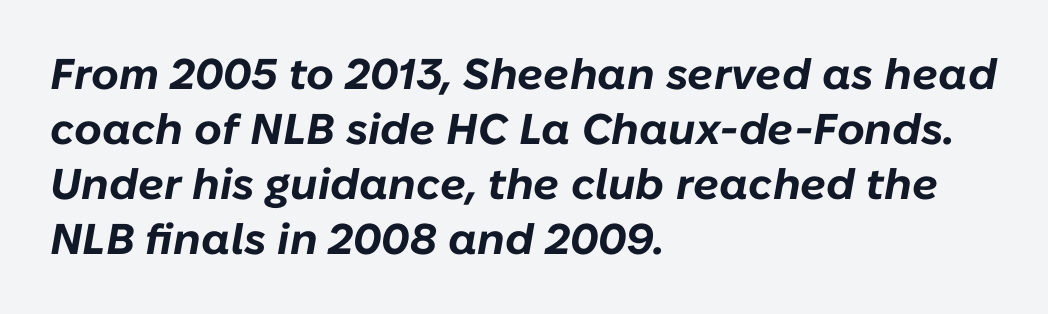
{"italic": "yes", "lean": "right", "slant_degrees": 10, "bold": "yes", "weight": "bold", "width": "normal", "stroke_contrast": "low", "x_height": "medium", "monospaced": "no", "underline": "no", "align": "left", "line_spacing": "normal", "line_spacing_ratio": 1.28, "letter_spacing": "normal", "letter_spacing_em": 0.0, "glyph_px": 43}
